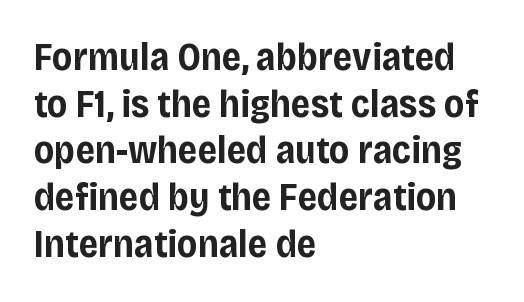
Q: Is the text bold? A: Yes.
Q: Is the text italic (slanted)? A: No, it is upright.
Q: Is the typeface a serif or a sans-serif typeface? A: Sans-serif.
Q: Is the text underlined? A: No.
Q: How is the paragraph aligned? A: Left-aligned.
Q: Is the spacing between letters normal or unusually wide? A: Normal.
Q: Width (condensed, normal, or wide)? A: Normal.
Q: Stroke contrast? A: Low.
Q: x-height? A: Large.
Q: Monospaced? A: No.
